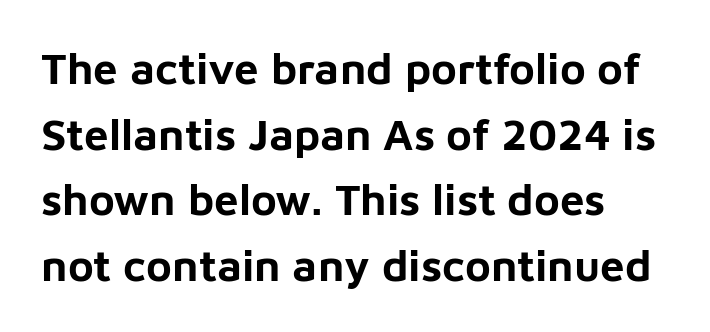
Q: Is the text bold? A: Yes.
Q: Is the text italic (slanted)? A: No, it is upright.
Q: Is the typeface a serif or a sans-serif typeface? A: Sans-serif.
Q: Is the text underlined? A: No.
Q: How is the paragraph aligned? A: Left-aligned.
Q: Is the spacing between letters normal or unusually wide? A: Normal.
Q: Is the spacing between lines tight, normal or loose? A: Normal.
Q: Width (condensed, normal, or wide)? A: Normal.
Q: Stroke contrast? A: Low.
Q: x-height? A: Medium.
Q: Monospaced? A: No.
